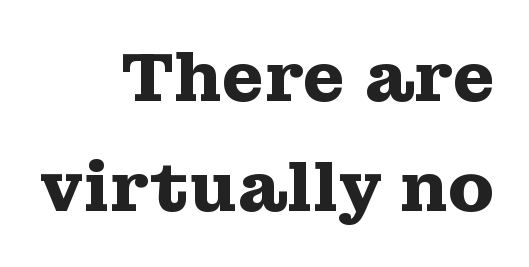
Q: Is the text bold? A: Yes.
Q: Is the text italic (slanted)? A: No, it is upright.
Q: Is the typeface a serif or a sans-serif typeface? A: Serif.
Q: Is the text underlined? A: No.
Q: How is the paragraph aligned? A: Right-aligned.
Q: Is the spacing between letters normal or unusually wide? A: Normal.
Q: Is the spacing between lines tight, normal or loose? A: Normal.
Q: Width (condensed, normal, or wide)? A: Wide.
Q: Stroke contrast? A: Medium.
Q: x-height? A: Medium.
Q: Monospaced? A: No.
